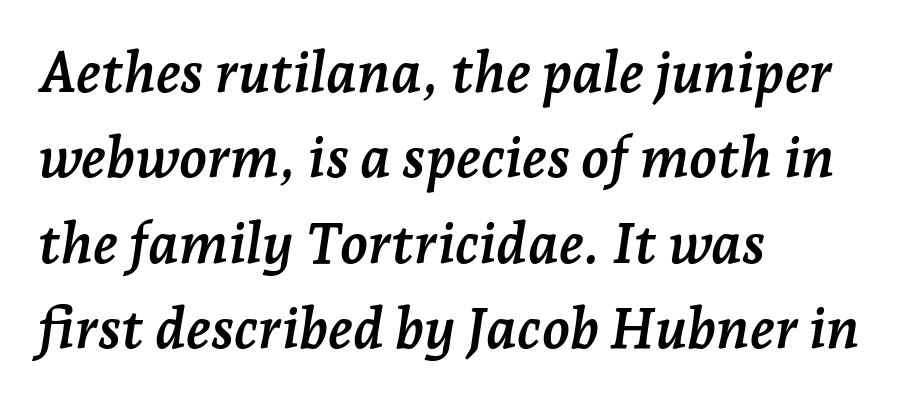
The rendering uses a moderate line-height, typical for paragraphs. Short and long lines alike share a common starting point at left. If you drew a line through each stem, it would be angled. The rendering uses a bold face; every stroke is thick and dark.
